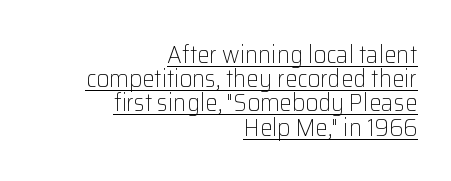
{"italic": "no", "bold": "no", "underline": "yes", "align": "right", "line_spacing": "tight", "line_spacing_ratio": 0.97, "letter_spacing": "normal", "letter_spacing_em": 0.0, "glyph_px": 25}
